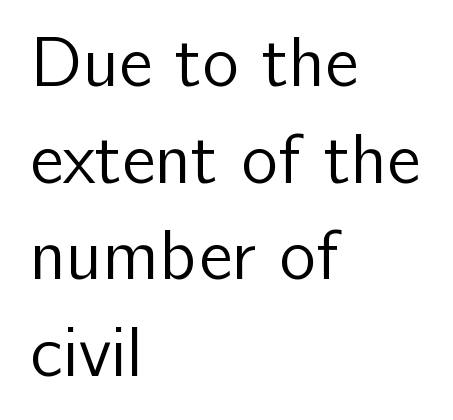
{"serif": "no", "italic": "no", "bold": "no", "weight": "regular", "width": "normal", "stroke_contrast": "low", "x_height": "medium", "monospaced": "no", "underline": "no", "align": "left", "line_spacing": "normal", "line_spacing_ratio": 1.38, "letter_spacing": "normal", "letter_spacing_em": 0.0, "glyph_px": 70}
